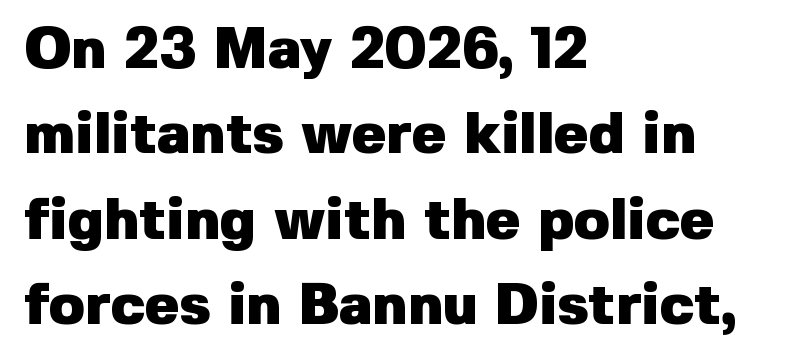
Q: Is the text bold? A: Yes.
Q: Is the text italic (slanted)? A: No, it is upright.
Q: Is the typeface a serif or a sans-serif typeface? A: Sans-serif.
Q: Is the text underlined? A: No.
Q: How is the paragraph aligned? A: Left-aligned.
Q: Is the spacing between letters normal or unusually wide? A: Normal.
Q: Is the spacing between lines tight, normal or loose? A: Normal.
Q: Width (condensed, normal, or wide)? A: Normal.
Q: Stroke contrast? A: Low.
Q: x-height? A: Medium.
Q: Monospaced? A: No.
